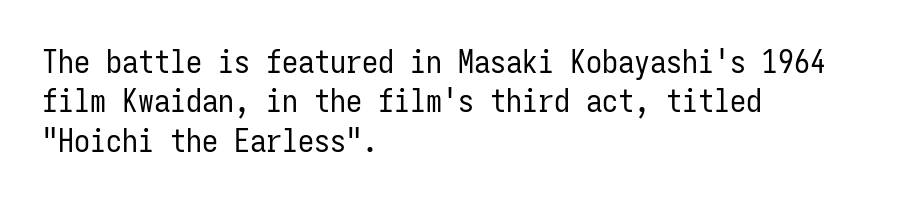
Q: Is the text bold? A: No.
Q: Is the text italic (slanted)? A: No, it is upright.
Q: Is the typeface a serif or a sans-serif typeface? A: Sans-serif.
Q: Is the text underlined? A: No.
Q: How is the paragraph aligned? A: Left-aligned.
Q: Is the spacing between letters normal or unusually wide? A: Normal.
Q: Width (condensed, normal, or wide)? A: Condensed.
Q: Stroke contrast? A: Low.
Q: x-height? A: Medium.
Q: Monospaced? A: Yes.
